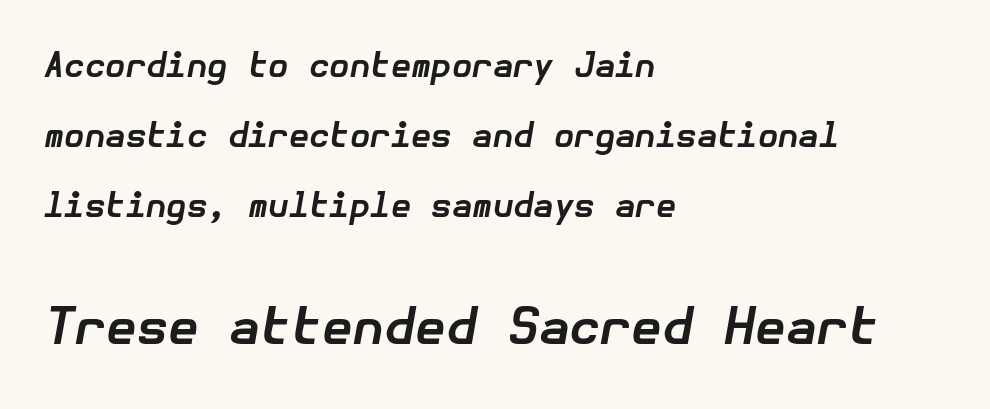
The image shows 50 px bold type, italic (leaning right); set left-aligned, loose line spacing (2.12x), normal letter spacing, not underlined; the second (bottom) block is 1.52x larger; low stroke contrast and a medium x-height.
